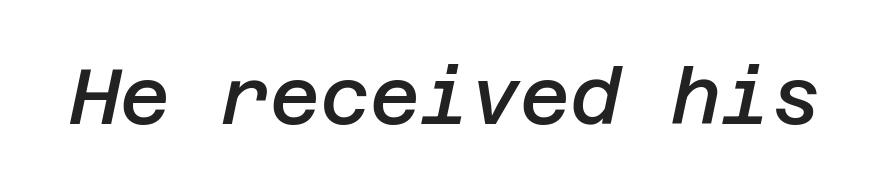
Q: Is the text bold? A: Semi-bold.
Q: Is the text italic (slanted)? A: Yes, it leans right by about 12 degrees.
Q: Is the text underlined? A: No.
Q: Is the spacing between letters normal or unusually wide? A: Normal.
Q: Width (condensed, normal, or wide)? A: Normal.
Q: Stroke contrast? A: Low.
Q: x-height? A: Large.
